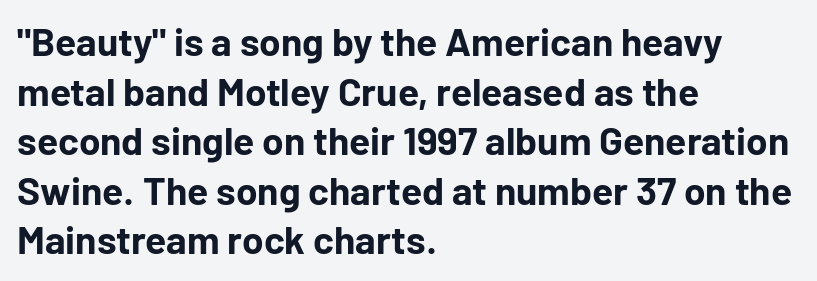
{"serif": "no", "italic": "no", "bold": "yes", "weight": "bold", "width": "normal", "stroke_contrast": "low", "x_height": "medium", "monospaced": "no", "underline": "no", "align": "left", "line_spacing": "normal", "line_spacing_ratio": 1.27, "letter_spacing": "normal", "letter_spacing_em": 0.0, "glyph_px": 39}
